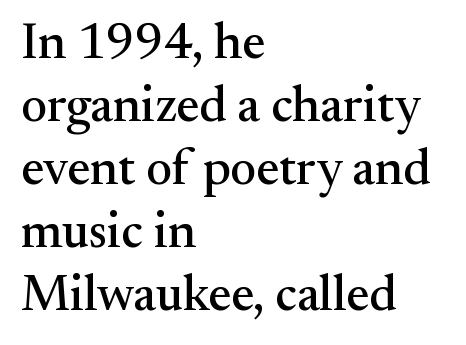
Teacher's note: observe the even left margin — that is flush-left alignment. Summary of vertical rhythm: regular, with standard interline spacing. If you drew a line through each stem, it would be perfectly vertical. Note the varied advance widths — an 'i' is clearly narrower than an 'm'. Honestly, the letter spacing is just normal — you wouldn't notice it.
